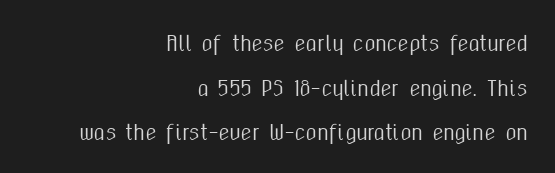
The words here are not underlined. This is the regular roman posture of the typeface. The space between consecutive lines is lavish. Caption: multi-line text, flush right, ragged left. This rendering leaves character spacing at its baseline value.
